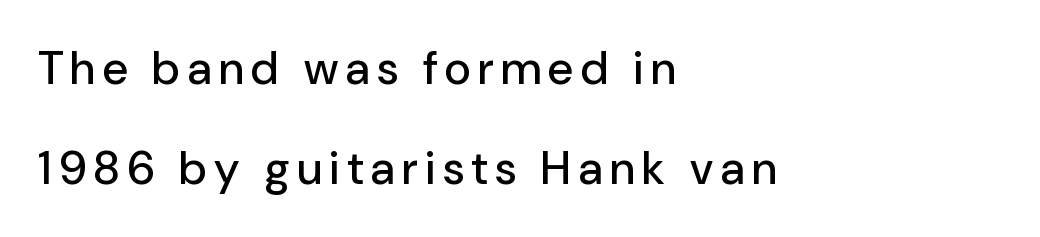
The image shows 46 px sans-serif type, upright; set left-aligned, loose line spacing (2.17x), not underlined; low stroke contrast and a medium x-height.
